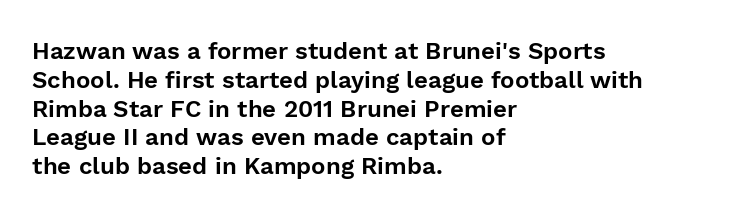
{"italic": "no", "underline": "no", "align": "left", "line_spacing_ratio": 1.2, "letter_spacing": "normal", "letter_spacing_em": 0.0, "glyph_px": 24}
